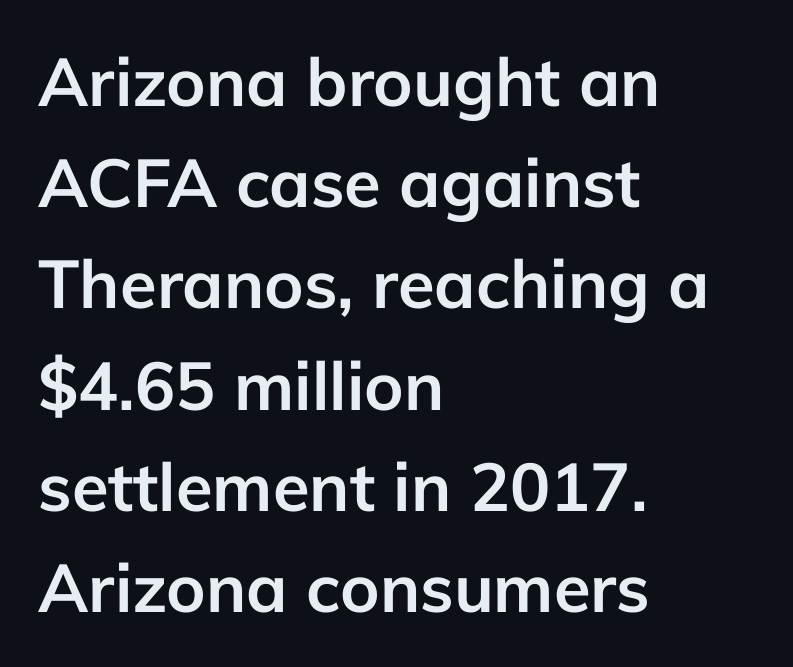
Q: Is the text bold? A: Yes.
Q: Is the text italic (slanted)? A: No, it is upright.
Q: Is the typeface a serif or a sans-serif typeface? A: Sans-serif.
Q: Is the text underlined? A: No.
Q: How is the paragraph aligned? A: Left-aligned.
Q: Is the spacing between letters normal or unusually wide? A: Normal.
Q: Is the spacing between lines tight, normal or loose? A: Normal.
Q: Width (condensed, normal, or wide)? A: Normal.
Q: Stroke contrast? A: Low.
Q: x-height? A: Medium.
Q: Monospaced? A: No.
